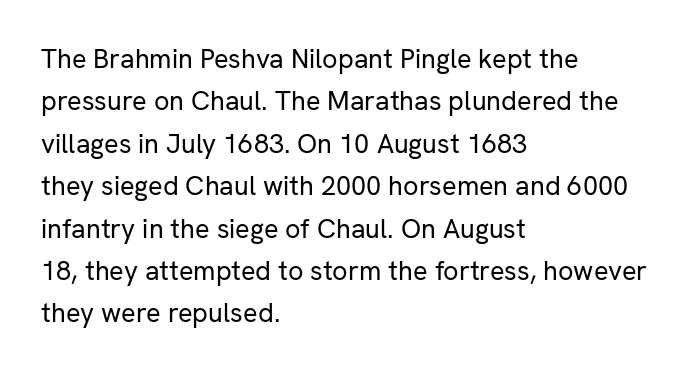
{"italic": "no", "bold": "no", "underline": "no", "align": "left", "line_spacing": "normal", "line_spacing_ratio": 1.57, "letter_spacing": "normal", "letter_spacing_em": 0.0, "glyph_px": 27}
